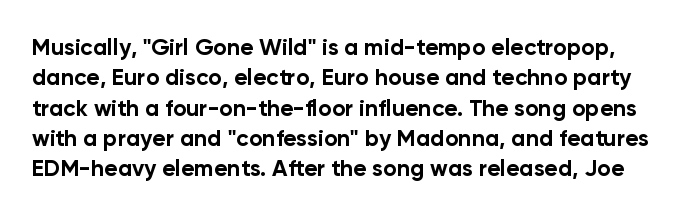
No extra tracking has been applied to these lines. These lines sit exactly where default settings would place them. In terms of weight, the rendering is a true, heavy bold. Decoration check: the copy has no underline. Posture: upright roman.
